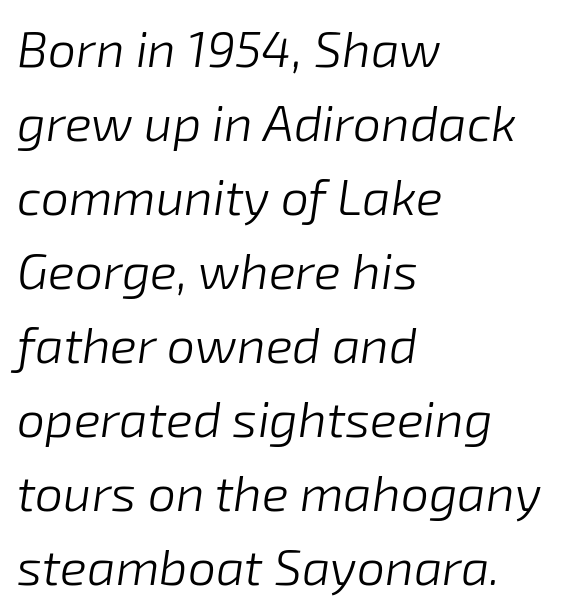
{"italic": "yes", "lean": "right", "slant_degrees": 8, "bold": "no", "weight": "light", "width": "normal", "stroke_contrast": "low", "x_height": "medium", "monospaced": "no", "underline": "no", "align": "left", "line_spacing": "normal", "line_spacing_ratio": 1.48, "letter_spacing": "normal", "letter_spacing_em": 0.0, "glyph_px": 50}
